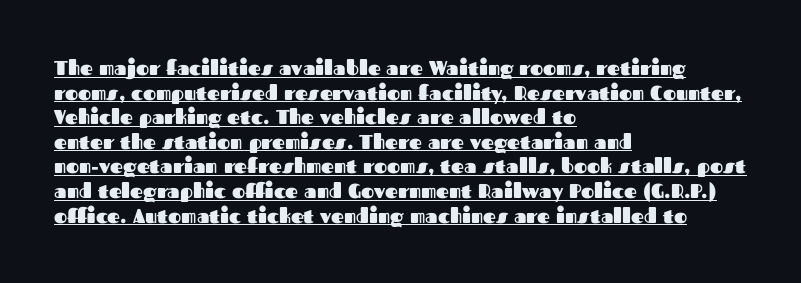
Q: Is the text bold? A: Yes.
Q: Is the text italic (slanted)? A: No, it is upright.
Q: Is the text underlined? A: Yes.
Q: How is the paragraph aligned? A: Left-aligned.
Q: Is the spacing between letters normal or unusually wide? A: Normal.
